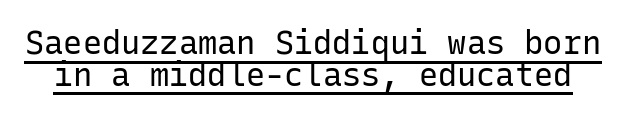
Q: Is the text bold? A: No.
Q: Is the text italic (slanted)? A: No, it is upright.
Q: Is the typeface a serif or a sans-serif typeface? A: Sans-serif.
Q: Is the text underlined? A: Yes.
Q: Is the spacing between letters normal or unusually wide? A: Normal.
Q: Is the spacing between lines tight, normal or loose? A: Tight.
Q: Width (condensed, normal, or wide)? A: Normal.
Q: Stroke contrast? A: Low.
Q: x-height? A: Medium.
Q: Monospaced? A: Yes.
